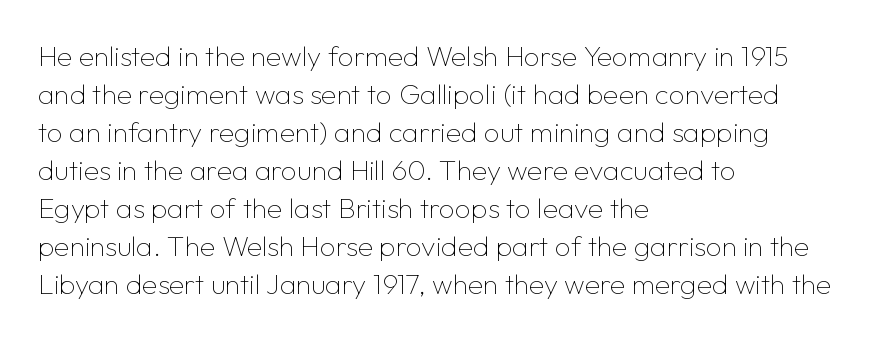
The image shows 28 px thin sans-serif type, upright; set left-aligned, normal line spacing (1.36x), normal letter spacing, not underlined; low stroke contrast and a medium x-height.
